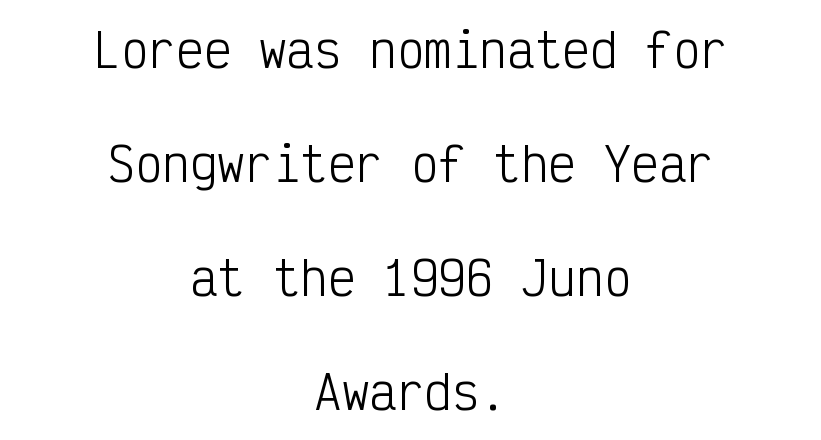
The image shows 46 px light, condensed sans-serif type, upright, monospaced; set centered, loose line spacing (2.48x), normal letter spacing, not underlined; low stroke contrast and a medium x-height.
